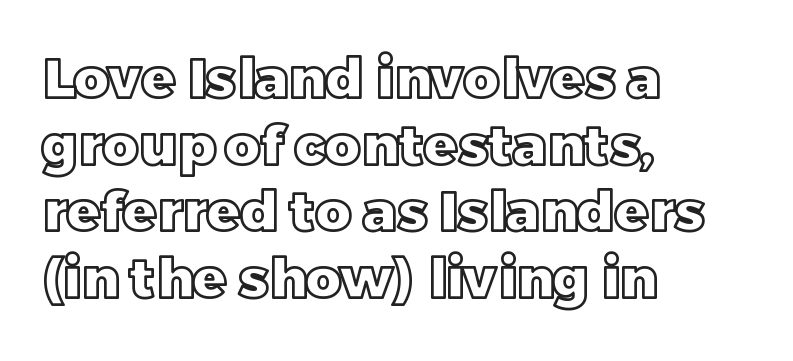
Q: Is the text italic (slanted)? A: No, it is upright.
Q: Is the text underlined? A: No.
Q: How is the paragraph aligned? A: Left-aligned.
Q: Is the spacing between letters normal or unusually wide? A: Normal.
Q: Width (condensed, normal, or wide)? A: Normal.
Q: x-height? A: Large.
Q: Monospaced? A: No.
